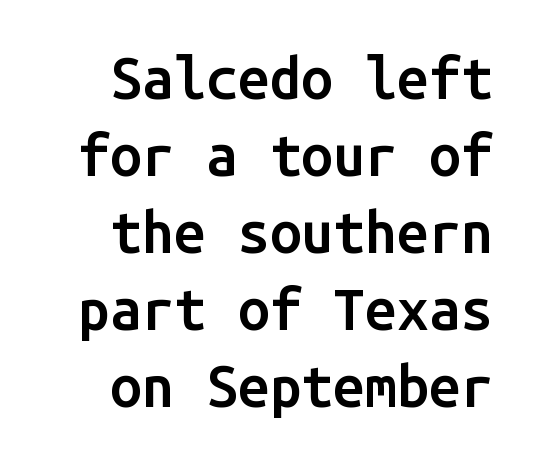
A typesetter would call this leading conventional body-copy spacing. Just letters on the line, the space beneath them empty. This is the regular roman posture of the typeface. This sample has the even, mechanical cadence of fixed-width lettering. A fair bit of extra ink — the face is semibold, not bold. Does extra space separate the letters? No, they use regular spacing.
